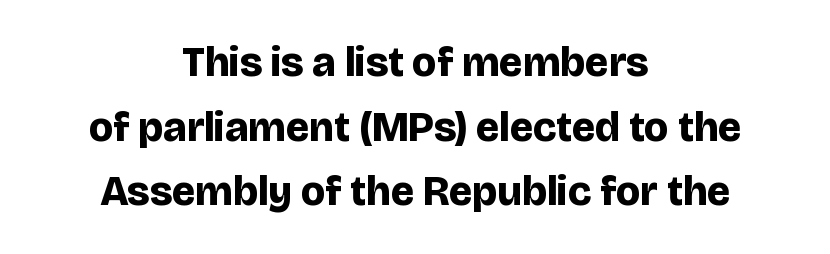
{"serif": "no", "italic": "no", "bold": "yes", "weight": "bold", "width": "normal", "stroke_contrast": "low", "x_height": "large", "monospaced": "no", "underline": "no", "align": "center", "line_spacing": "normal", "line_spacing_ratio": 1.54, "letter_spacing": "normal", "letter_spacing_em": 0.0, "glyph_px": 42}
